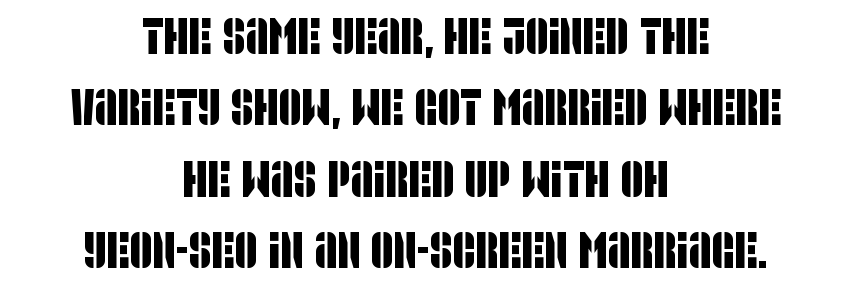
{"serif": "no", "width": "condensed", "stroke_contrast": "low", "x_height": "large", "monospaced": "no", "underline": "no", "align": "center", "line_spacing": "normal", "line_spacing_ratio": 1.43, "letter_spacing": "normal", "letter_spacing_em": 0.0, "glyph_px": 50}
